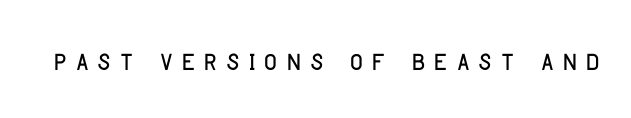
Q: Is the text italic (slanted)? A: No, it is upright.
Q: Is the typeface a serif or a sans-serif typeface? A: Sans-serif.
Q: Is the text underlined? A: No.
Q: Is the spacing between letters normal or unusually wide? A: Unusually wide.
Q: Width (condensed, normal, or wide)? A: Condensed.
Q: Stroke contrast? A: Low.
Q: x-height? A: Large.
Q: Monospaced? A: No.
